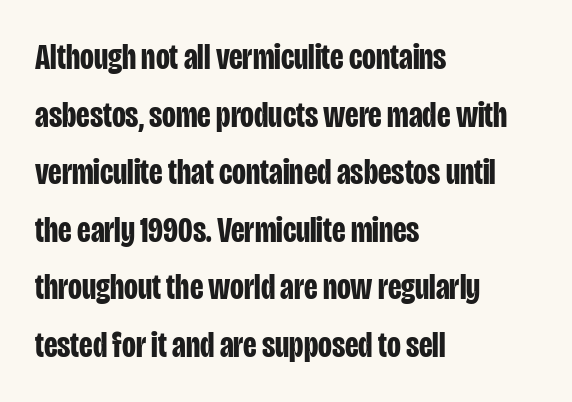
Q: Is the text bold? A: Yes.
Q: Is the text italic (slanted)? A: No, it is upright.
Q: Is the typeface a serif or a sans-serif typeface? A: Sans-serif.
Q: Is the text underlined? A: No.
Q: How is the paragraph aligned? A: Left-aligned.
Q: Is the spacing between letters normal or unusually wide? A: Normal.
Q: Is the spacing between lines tight, normal or loose? A: Normal.
Q: Width (condensed, normal, or wide)? A: Condensed.
Q: Stroke contrast? A: Low.
Q: x-height? A: Large.
Q: Monospaced? A: No.
